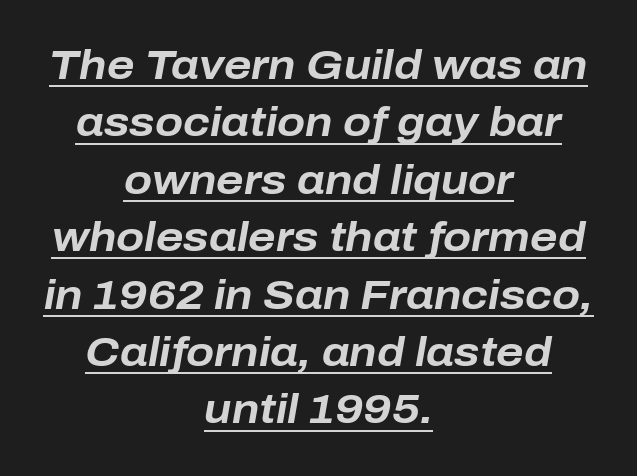
{"italic": "yes", "lean": "right", "slant_degrees": 10, "bold": "yes", "weight": "bold", "width": "normal", "stroke_contrast": "low", "x_height": "medium", "monospaced": "no", "underline": "yes", "align": "center", "line_spacing": "normal", "line_spacing_ratio": 1.4, "letter_spacing": "normal", "letter_spacing_em": 0.0, "glyph_px": 41}
